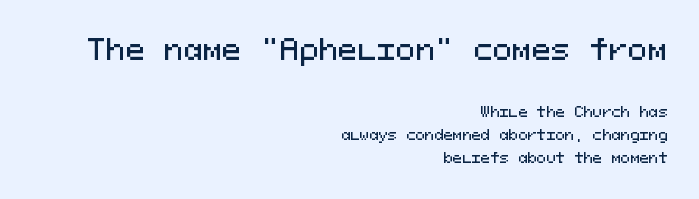
This rendering uses right alignment, leaving the left contour irregular. Summary of vertical rhythm: regular, with standard interline spacing. Rule under the text: the space is simply empty. The designer gave the opening block more size than the closing block. Letterform terminals end flat and unadorned throughout the passage. Compared with typical body copy, the letter spacing here is the same.
